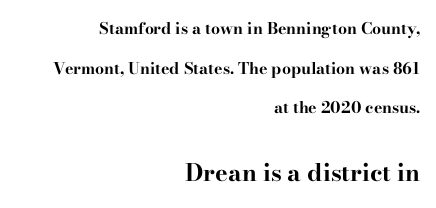
Quick note: interline space is abundant. The face used here appears at its bigger size in the lower chunk. If you drew a line through each stem, it would be perfectly vertical. The face used here has the dense, thick strokes of a bold. Plain, unruled lines of type. Casual observation: everything's shoved over to the right.
